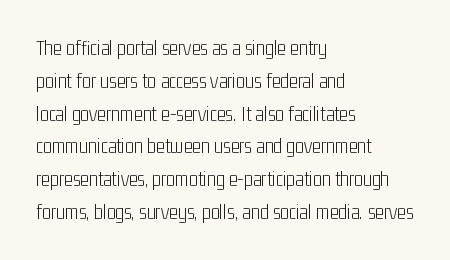
The image shows 21 px text type, upright; set left-aligned, normal line spacing (1.56x), normal letter spacing, not underlined.
